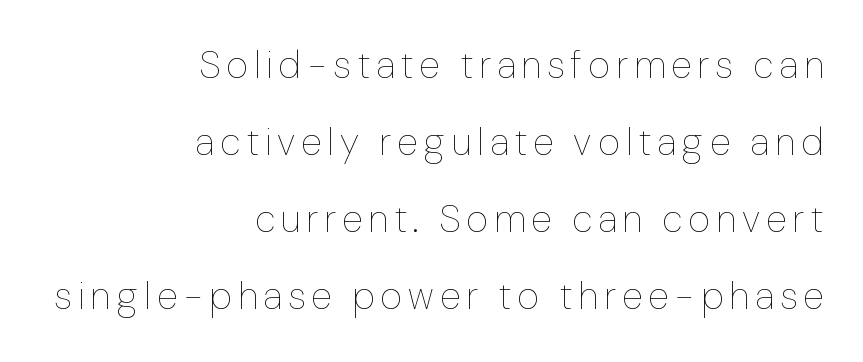
Q: Is the text bold? A: No.
Q: Is the text italic (slanted)? A: No, it is upright.
Q: Is the text underlined? A: No.
Q: How is the paragraph aligned? A: Right-aligned.
Q: Is the spacing between lines tight, normal or loose? A: Loose.
Q: Width (condensed, normal, or wide)? A: Normal.
Q: Stroke contrast? A: Low.
Q: x-height? A: Medium.
Q: Monospaced? A: No.
